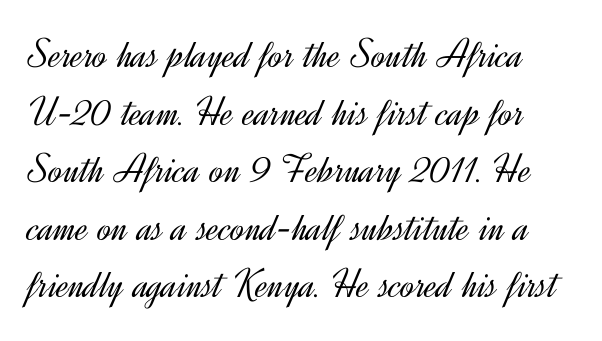
Vertical spacing — default. The typeface chosen for these lines omits serifs. Underlining? Definitely not there. Is the type heavy? It reads as light-to-regular instead. Default kerning and tracking; the words read as compact shapes.
